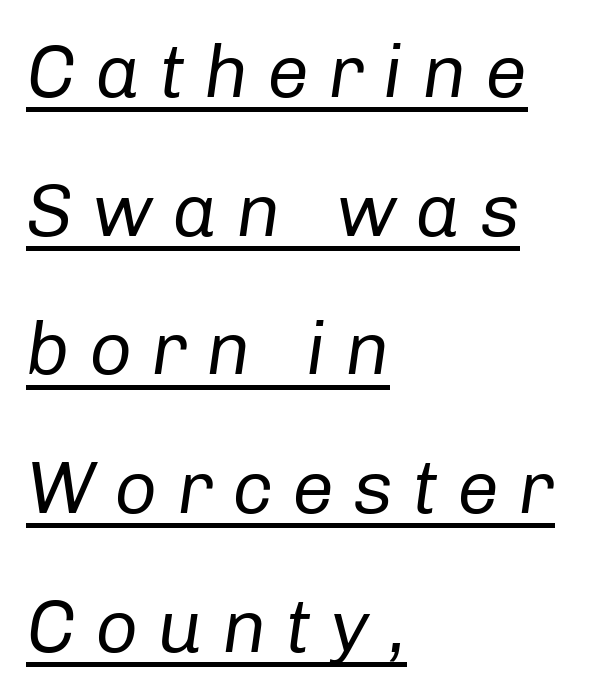
You could not count columns in this text — the font is proportionally spaced. Yep, that's italic — everything's leaning. Observe the wide spacing: letters keep a clear distance from each other. The passage is arranged the way most books set body copy — flush left. The weight would be labelled regular, book, light, or lighter still.
